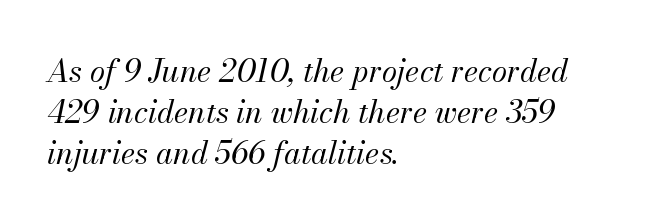
Q: Is the text bold? A: No.
Q: Is the text italic (slanted)? A: Yes, it leans right by about 13 degrees.
Q: Is the text underlined? A: No.
Q: How is the paragraph aligned? A: Left-aligned.
Q: Is the spacing between letters normal or unusually wide? A: Normal.
Q: Is the spacing between lines tight, normal or loose? A: Normal.
Q: Width (condensed, normal, or wide)? A: Normal.
Q: Stroke contrast? A: Medium.
Q: x-height? A: Small.
Q: Monospaced? A: No.
